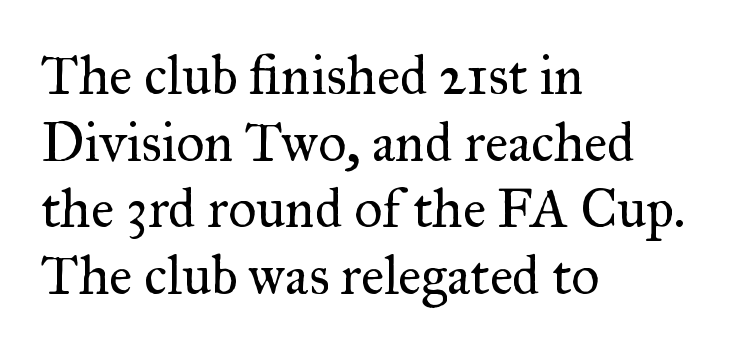
Classification — serif. Reading down the block, your eye returns to a fixed left position each line. Each word holds together tightly as a unit, with standard inter-letter gaps. Unlike italic type, these characters show no tilt at all. Descenders are the only things crossing below the line.
